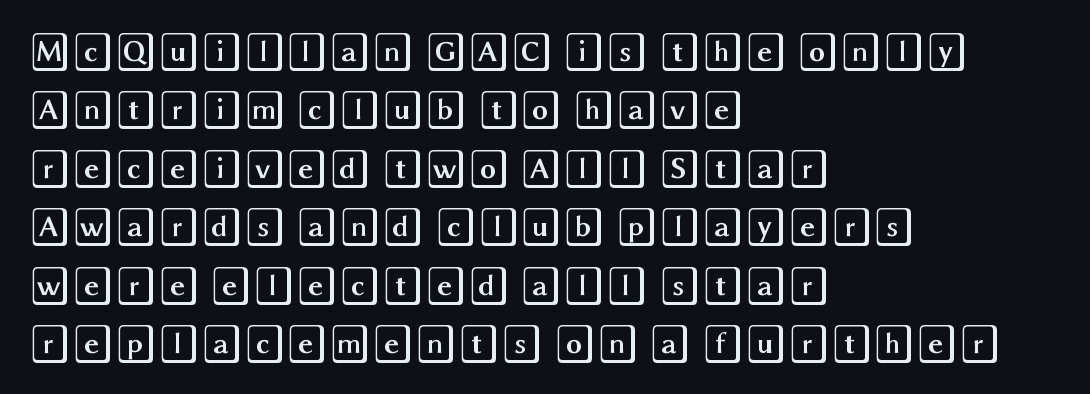
Q: Is the text italic (slanted)? A: No, it is upright.
Q: Is the text underlined? A: No.
Q: How is the paragraph aligned? A: Left-aligned.
Q: Is the spacing between letters normal or unusually wide? A: Normal.
Q: Is the spacing between lines tight, normal or loose? A: Normal.
Q: Width (condensed, normal, or wide)? A: Wide.
Q: x-height? A: Large.
